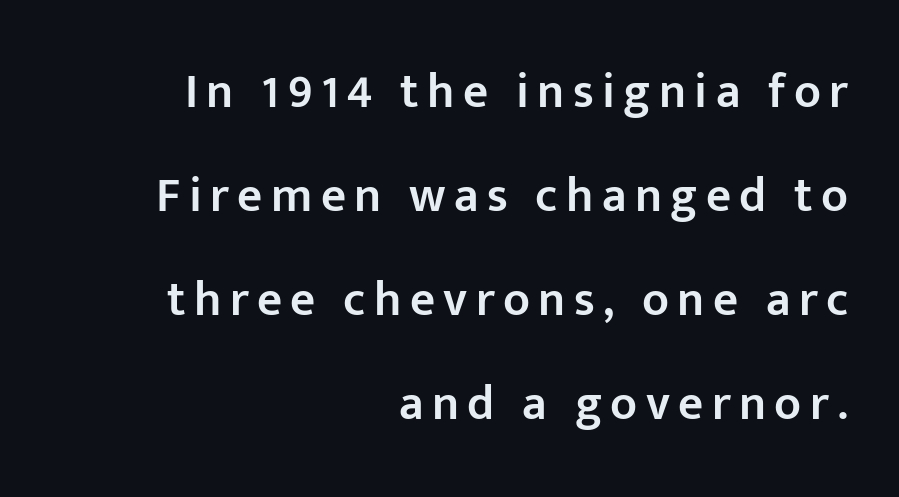
The image shows 49 px semibold sans-serif type, upright; set right-aligned, loose line spacing (2.12x), not underlined; low stroke contrast and a medium x-height.
